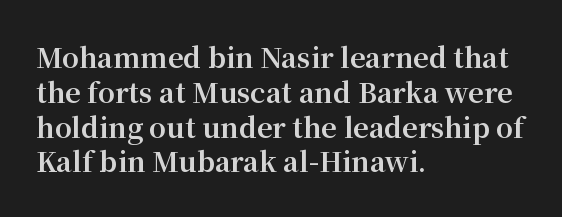
The image shows 27 px bold type, upright; set left-aligned, normal line spacing (1.29x), normal letter spacing, not underlined.
